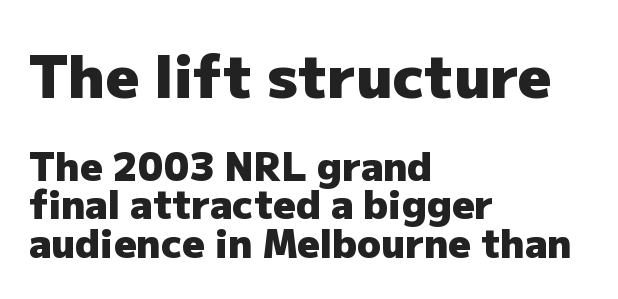
The image shows 59 px heavy sans-serif type, upright; set left-aligned, tight line spacing (0.99x), normal letter spacing, not underlined; the first (top) block is 1.51x larger; low stroke contrast and a medium x-height.
